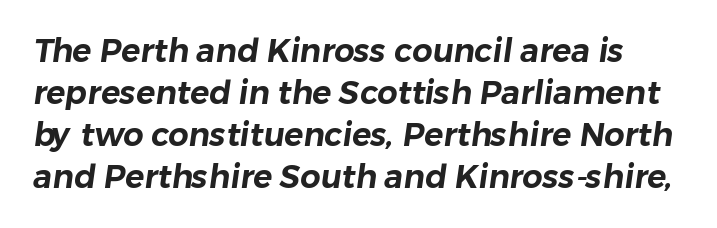
Q: Is the typeface a serif or a sans-serif typeface? A: Sans-serif.
Q: Is the text underlined? A: No.
Q: How is the paragraph aligned? A: Left-aligned.
Q: Is the spacing between letters normal or unusually wide? A: Normal.
Q: Is the spacing between lines tight, normal or loose? A: Normal.
Q: Width (condensed, normal, or wide)? A: Normal.
Q: Stroke contrast? A: Low.
Q: x-height? A: Medium.
Q: Monospaced? A: No.
